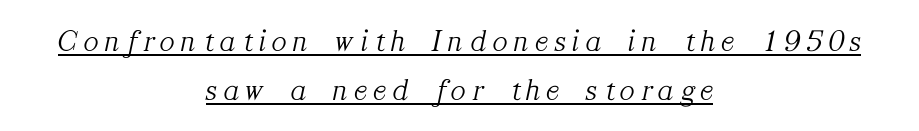
{"serif": "yes", "italic": "yes", "lean": "right", "slant_degrees": 12, "bold": "no", "weight": "light", "width": "normal", "stroke_contrast": "medium", "x_height": "medium", "monospaced": "no", "underline": "yes", "align": "center", "line_spacing": "normal", "line_spacing_ratio": 1.59, "letter_spacing": "wide", "letter_spacing_em": 0.22, "glyph_px": 31}
